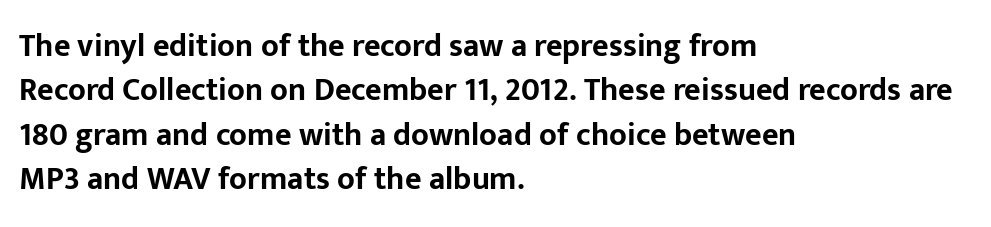
Leading matches the norm, producing a regular column. Nothing sits at the stroke ends, so this counts as sans-serif. Note the varied advance widths — an 'i' is clearly narrower than an 'm'. Just letters on the line, the space beneath them empty. Posture: vertical. The glyphs have the mass of a bold cut.
